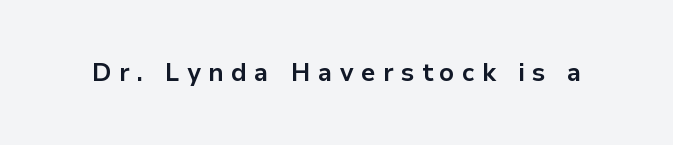
{"italic": "no", "bold": "yes", "underline": "no", "letter_spacing": "wide", "letter_spacing_em": 0.29, "glyph_px": 26}
